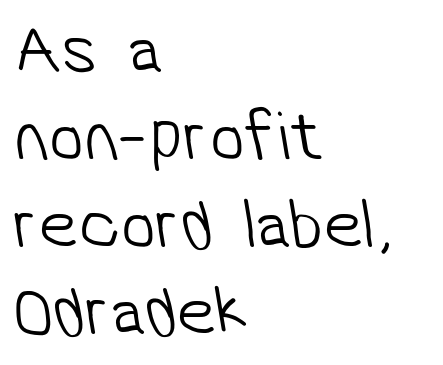
Q: Is the text bold? A: No.
Q: Is the typeface a serif or a sans-serif typeface? A: Sans-serif.
Q: Is the text underlined? A: No.
Q: How is the paragraph aligned? A: Left-aligned.
Q: Is the spacing between letters normal or unusually wide? A: Normal.
Q: Is the spacing between lines tight, normal or loose? A: Normal.
Q: Width (condensed, normal, or wide)? A: Normal.
Q: Stroke contrast? A: Low.
Q: x-height? A: Medium.
Q: Monospaced? A: No.
